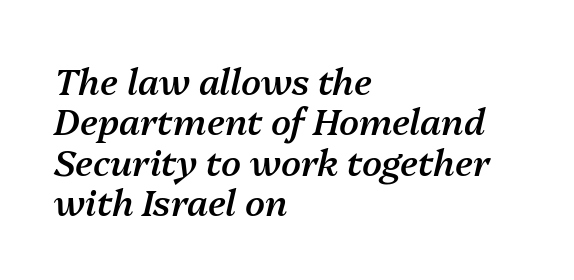
It's the slanting kind of type. Moderately thickened strokes mark this as semibold type. These lines are set flush left with a ragged right edge. Just letters on the line, the space beneath them empty. What's the leading like? Squeezed, with rows nearly overlapping. The horizontal fit of the characters is conventional and even.
